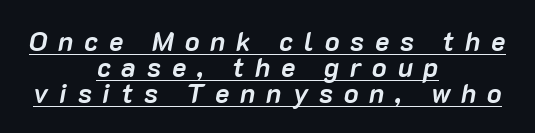
A full-strength bold gives these letters their thick strokes. This sample trades vertical openness for compactness between lines. The axis of the letterforms is tilted away from vertical. These lines are centered, leaving both edges ragged. Loose tracking; the words dissolve into strings of separated letters. Emphasis is given by a line drawn under the lettering.
